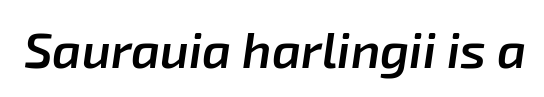
Words appear dense and cohesive because spacing is normal. Each letter keeps its own natural width here, so spacing adapts to shape. The passage shown is not underscored anywhere. The letters are slanted; this is an italic face. The rendering uses a semibold face; strokes are thickened but not to full bold.
